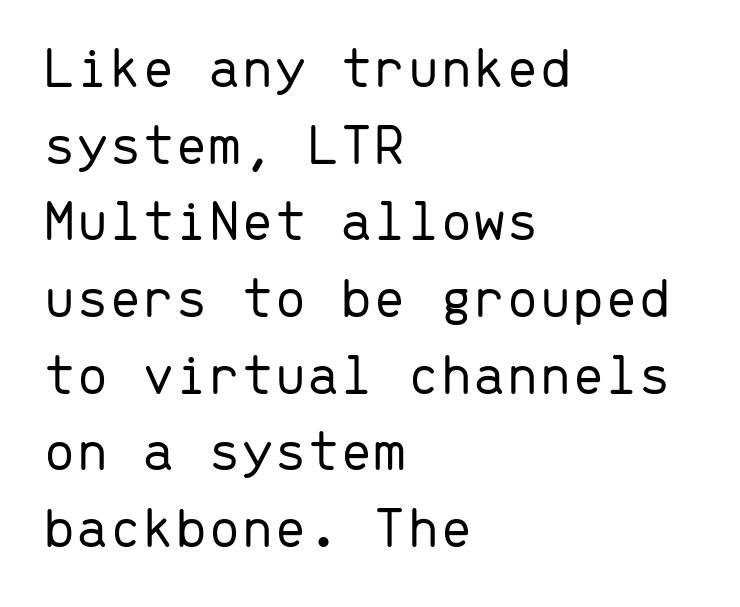
{"serif": "no", "italic": "no", "bold": "no", "weight": "light", "width": "normal", "stroke_contrast": "low", "x_height": "medium", "monospaced": "yes", "underline": "no", "align": "left", "line_spacing": "normal", "line_spacing_ratio": 1.3, "letter_spacing": "normal", "letter_spacing_em": 0.0, "glyph_px": 59}
